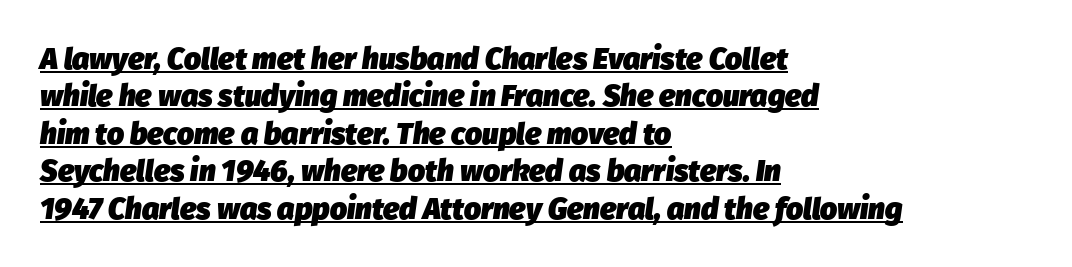
Caption: multi-line text, flush left, ragged right. Pretty heavy lettering here — definitely bold. These characters rest on top of a visible drawn line. The text carries the slant typical of an italic or oblique font. Vertical spacing — default. Each word holds together tightly as a unit, with standard inter-letter gaps.
